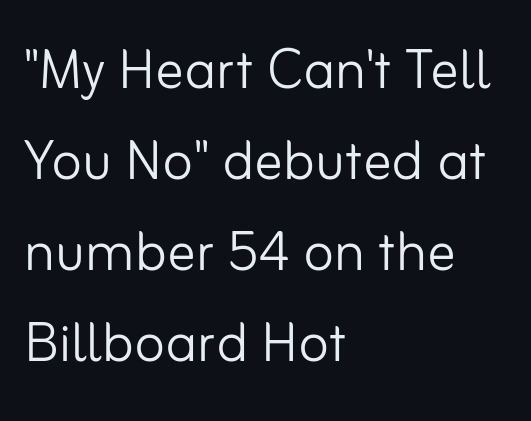
Q: Is the text bold? A: No.
Q: Is the text italic (slanted)? A: No, it is upright.
Q: Is the typeface a serif or a sans-serif typeface? A: Sans-serif.
Q: Is the text underlined? A: No.
Q: How is the paragraph aligned? A: Left-aligned.
Q: Is the spacing between letters normal or unusually wide? A: Normal.
Q: Is the spacing between lines tight, normal or loose? A: Normal.
Q: Width (condensed, normal, or wide)? A: Normal.
Q: Stroke contrast? A: Low.
Q: x-height? A: Small.
Q: Monospaced? A: No.
